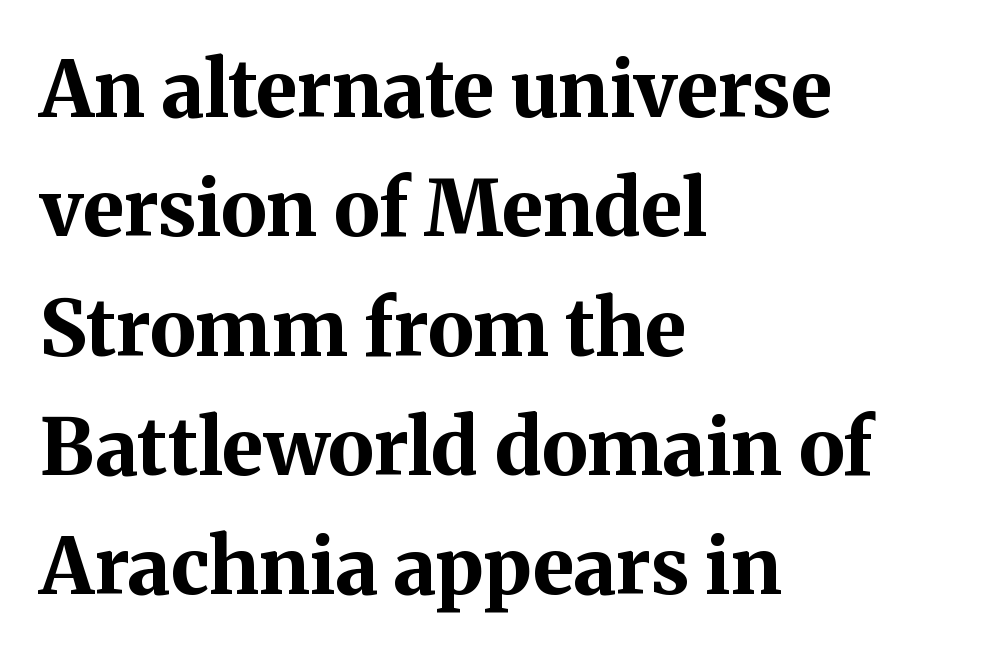
In terms of posture, this sample is upright. This rendering uses left alignment, leaving the right contour irregular. Each letter keeps its own natural width here, so spacing adapts to shape. Heft: maximum for text — a bold.
